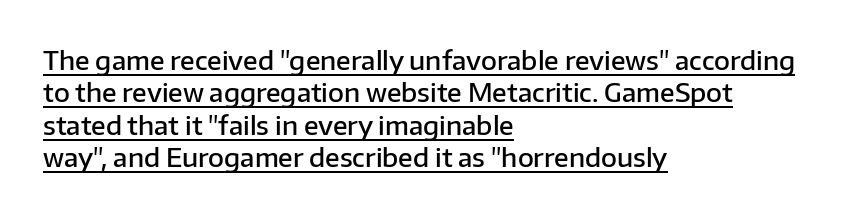
Q: Is the text bold? A: Semi-bold.
Q: Is the text italic (slanted)? A: No, it is upright.
Q: Is the text underlined? A: Yes.
Q: How is the paragraph aligned? A: Left-aligned.
Q: Is the spacing between letters normal or unusually wide? A: Normal.
Q: Is the spacing between lines tight, normal or loose? A: Normal.
